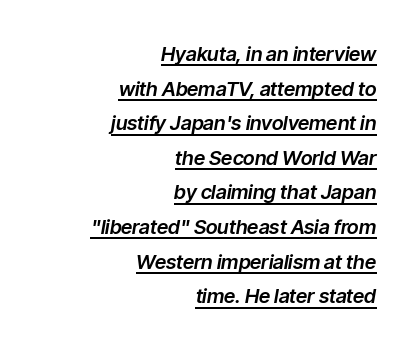
Q: Is the text italic (slanted)? A: Yes, it leans right by about 9 degrees.
Q: Is the text underlined? A: Yes.
Q: How is the paragraph aligned? A: Right-aligned.
Q: Is the spacing between letters normal or unusually wide? A: Normal.
